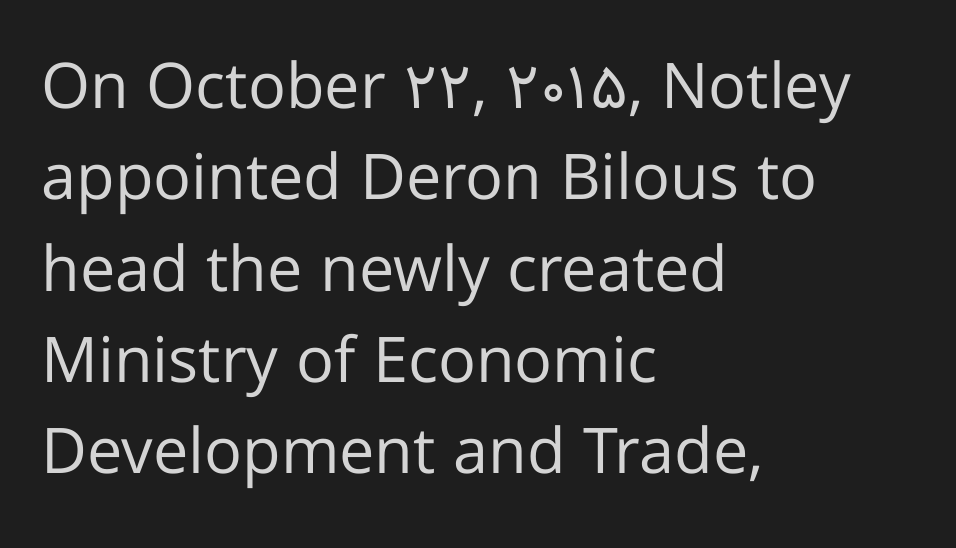
Q: Is the text bold? A: No.
Q: Is the text italic (slanted)? A: No, it is upright.
Q: Is the typeface a serif or a sans-serif typeface? A: Sans-serif.
Q: Is the text underlined? A: No.
Q: How is the paragraph aligned? A: Left-aligned.
Q: Is the spacing between letters normal or unusually wide? A: Normal.
Q: Is the spacing between lines tight, normal or loose? A: Normal.
Q: Width (condensed, normal, or wide)? A: Normal.
Q: Stroke contrast? A: Low.
Q: x-height? A: Medium.
Q: Monospaced? A: No.
